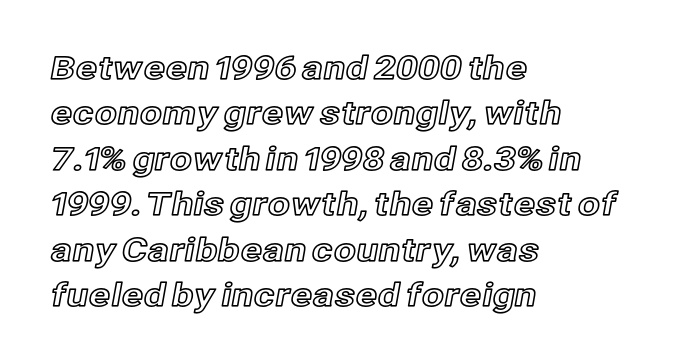
Q: Is the text italic (slanted)? A: Yes.
Q: Is the text underlined? A: No.
Q: How is the paragraph aligned? A: Left-aligned.
Q: Is the spacing between letters normal or unusually wide? A: Normal.
Q: Is the spacing between lines tight, normal or loose? A: Normal.
Q: Width (condensed, normal, or wide)? A: Normal.
Q: x-height? A: Medium.
Q: Monospaced? A: No.
